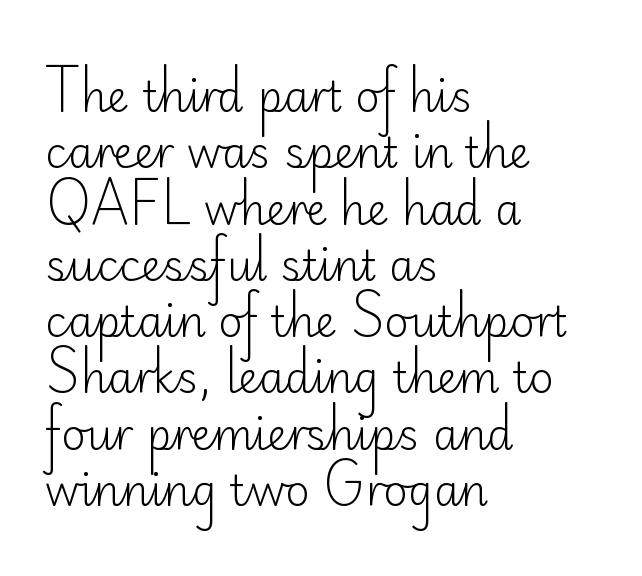
The image shows 42 px light sans-serif type, upright; set left-aligned, normal line spacing (1.34x), normal letter spacing, not underlined; low stroke contrast and a small x-height.
